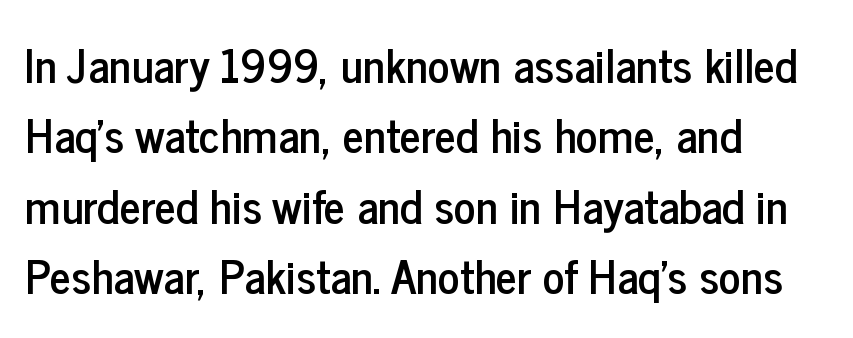
The line texture is even and compact thanks to regular tracking. The rendering uses a moderate line-height, typical for paragraphs. Check where the strokes stop: nothing finishes them off — pure sans. Descenders are the only things crossing below the line. Is this a fixed-width face? No — the glyphs have proportional, varying widths. Designer's note — italics off, roman on.
